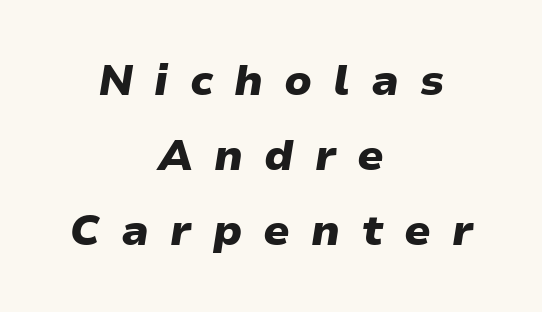
Notice how the passage keeps no hard edge, just a central spine. The face used here has the dense, thick strokes of a bold. Rule under the text: the space is simply empty. The line texture is sparse and dotted thanks to wide tracking.
